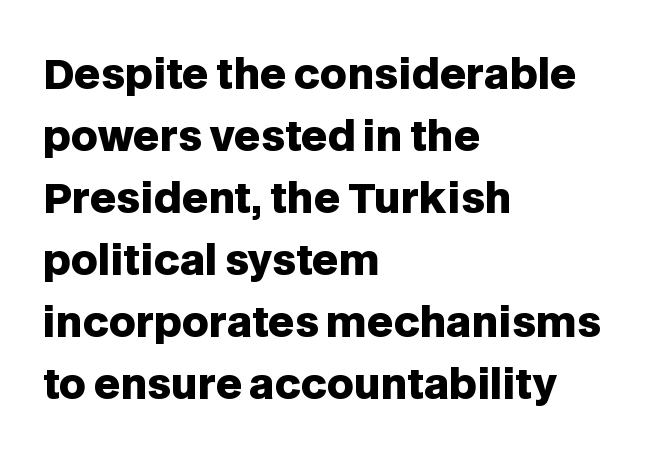
{"serif": "no", "italic": "no", "bold": "yes", "weight": "heavy", "width": "normal", "stroke_contrast": "low", "x_height": "large", "monospaced": "no", "underline": "no", "align": "left", "line_spacing": "normal", "line_spacing_ratio": 1.51, "letter_spacing": "normal", "letter_spacing_em": 0.0, "glyph_px": 41}
